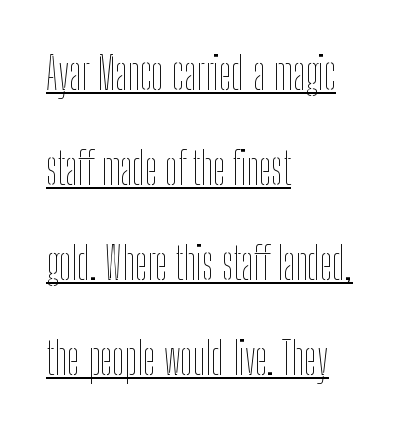
The image shows 44 px thin, condensed type, upright; set left-aligned, loose line spacing (2.16x), normal letter spacing, underlined; low stroke contrast and a medium x-height.
